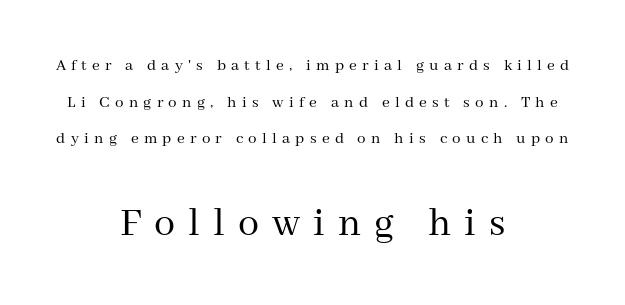
{"serif": "yes", "italic": "no", "bold": "no", "weight": "regular", "width": "normal", "stroke_contrast": "medium", "x_height": "medium", "monospaced": "no", "underline": "no", "align": "center", "line_spacing": "loose", "line_spacing_ratio": 2.16, "letter_spacing": "wide", "letter_spacing_em": 0.31, "larger_block": "second", "size_ratio": 2.47, "glyph_px": 42}
